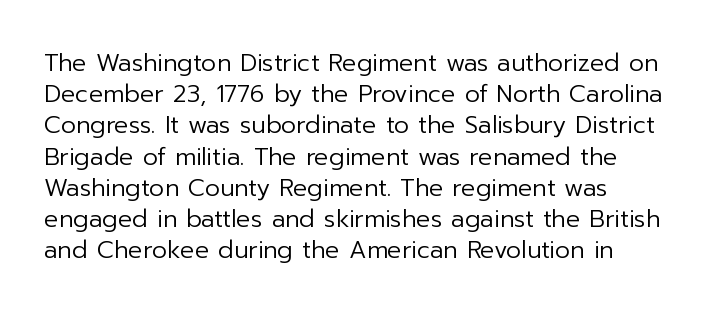
The ragged edge is on the right, which tells us the setting is flush left. The passage shown is not underscored anywhere. These lines were composed using upright roman letters. This sample uses plain, unmodified letter spacing. Reading down the column, the eye jumps a familiar distance to each next line.
